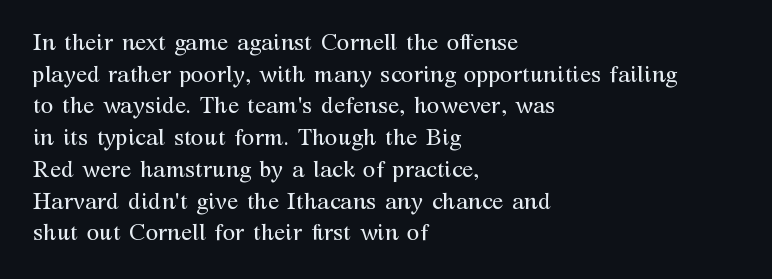
{"italic": "no", "bold": "no", "underline": "no", "align": "left", "line_spacing": "normal", "line_spacing_ratio": 1.38, "letter_spacing": "normal", "letter_spacing_em": 0.0, "glyph_px": 23}
